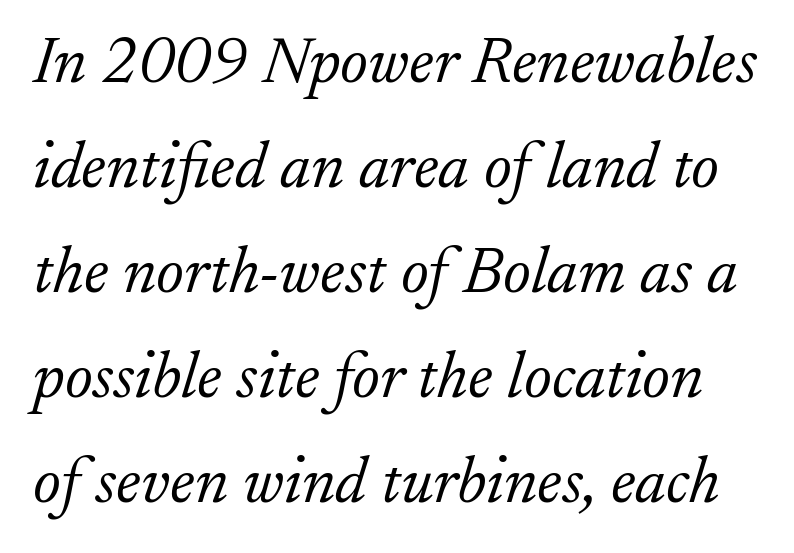
The image shows 66 px light serif type, italic (leaning right); set normal line spacing (1.59x), normal letter spacing, not underlined; low stroke contrast and a small x-height.
